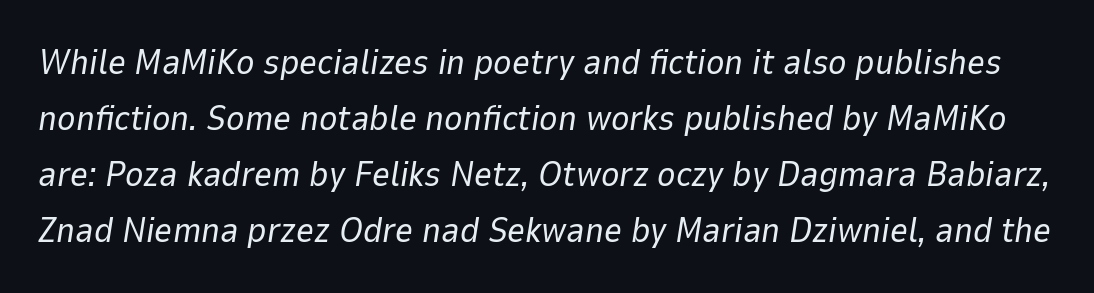
Q: Is the text bold? A: No.
Q: Is the text italic (slanted)? A: Yes, it leans right by about 9 degrees.
Q: Is the text underlined? A: No.
Q: Is the spacing between letters normal or unusually wide? A: Normal.
Q: Is the spacing between lines tight, normal or loose? A: Normal.
Q: Width (condensed, normal, or wide)? A: Normal.
Q: Stroke contrast? A: Low.
Q: x-height? A: Medium.
Q: Monospaced? A: No.
